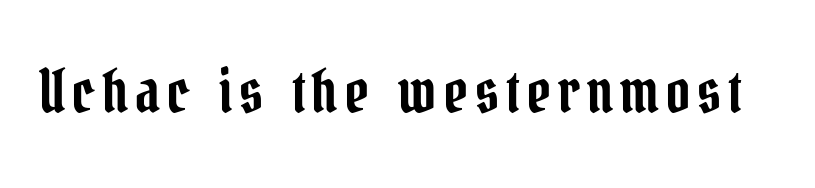
{"serif": "yes", "italic": "no", "width": "condensed", "stroke_contrast": "low", "x_height": "medium", "monospaced": "no", "underline": "no", "glyph_px": 60}
